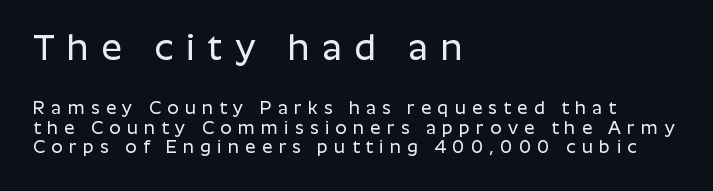
Q: Is the text italic (slanted)? A: No, it is upright.
Q: Is the typeface a serif or a sans-serif typeface? A: Sans-serif.
Q: Is the text underlined? A: No.
Q: How is the paragraph aligned? A: Left-aligned.
Q: Is the spacing between letters normal or unusually wide? A: Unusually wide.
Q: Is the spacing between lines tight, normal or loose? A: Tight.
Q: Which block of text is set in a larger size, the first (top) or the second (bottom)? A: The first (top) one.
Q: Width (condensed, normal, or wide)? A: Normal.
Q: Stroke contrast? A: Low.
Q: x-height? A: Medium.
Q: Monospaced? A: No.
